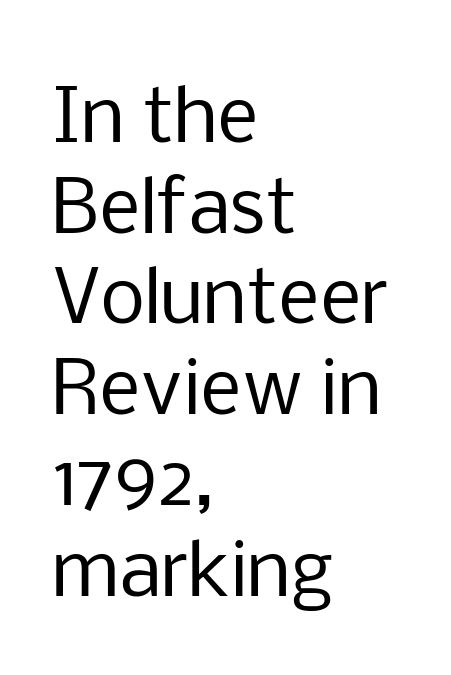
Q: Is the text bold? A: No.
Q: Is the text italic (slanted)? A: No, it is upright.
Q: Is the typeface a serif or a sans-serif typeface? A: Sans-serif.
Q: Is the text underlined? A: No.
Q: How is the paragraph aligned? A: Left-aligned.
Q: Is the spacing between letters normal or unusually wide? A: Normal.
Q: Is the spacing between lines tight, normal or loose? A: Normal.
Q: Width (condensed, normal, or wide)? A: Normal.
Q: Stroke contrast? A: Low.
Q: x-height? A: Medium.
Q: Monospaced? A: No.
